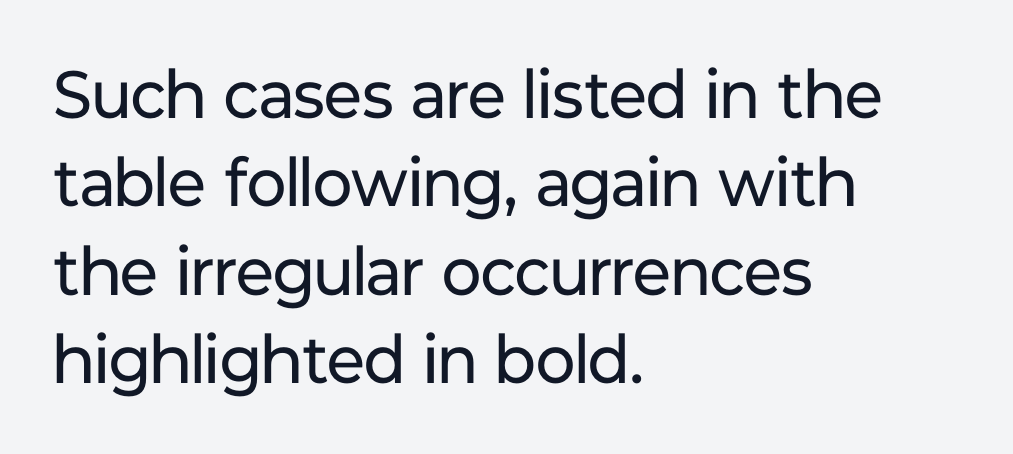
Q: Is the text bold? A: No.
Q: Is the text italic (slanted)? A: No, it is upright.
Q: Is the typeface a serif or a sans-serif typeface? A: Sans-serif.
Q: Is the text underlined? A: No.
Q: How is the paragraph aligned? A: Left-aligned.
Q: Is the spacing between letters normal or unusually wide? A: Normal.
Q: Is the spacing between lines tight, normal or loose? A: Normal.
Q: Width (condensed, normal, or wide)? A: Normal.
Q: Stroke contrast? A: Low.
Q: x-height? A: Medium.
Q: Monospaced? A: No.
